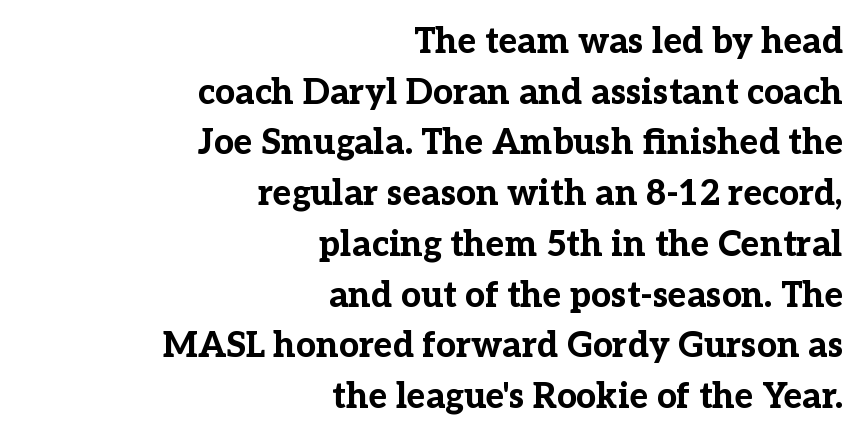
This rendering features lettering with no underline. Each line ends at the same right margin while the left side varies. Is this a fixed-width face? No — the glyphs have proportional, varying widths. Stroke thickness is high; the sample reads as a true bold. Honestly, the letter spacing is just normal — you wouldn't notice it. The designer left line spacing at the default.
